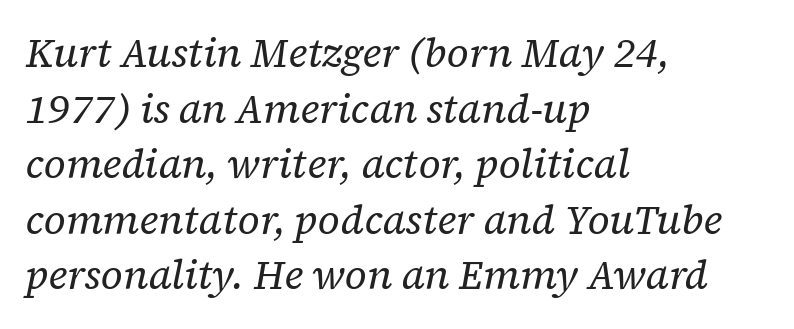
{"serif": "yes", "italic": "yes", "lean": "right", "slant_degrees": 12, "bold": "no", "weight": "regular", "width": "normal", "stroke_contrast": "low", "x_height": "medium", "monospaced": "no", "underline": "no", "align": "left", "line_spacing": "normal", "line_spacing_ratio": 1.39, "letter_spacing": "normal", "letter_spacing_em": 0.0, "glyph_px": 40}
